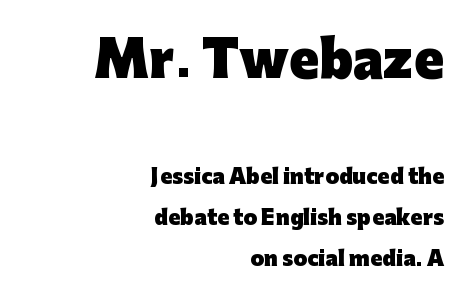
Designer's note — italics off, roman on. Students, observe: this is what heavily led, spacious text looks like. What weight is shown? A full bold with thick strokes. Between these two stacked blocks, the higher one wins on size.
